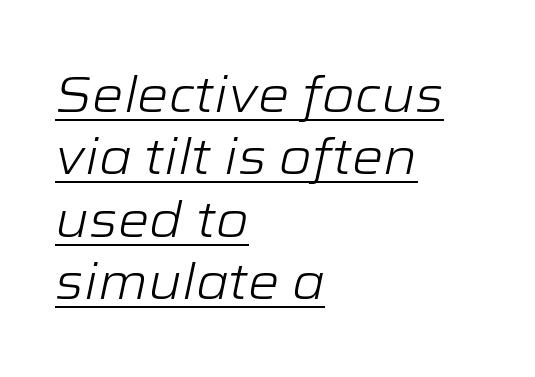
The image shows 50 px light, wide type, italic (leaning right); set left-aligned, normal line spacing (1.25x), normal letter spacing, underlined; low stroke contrast and a medium x-height.
